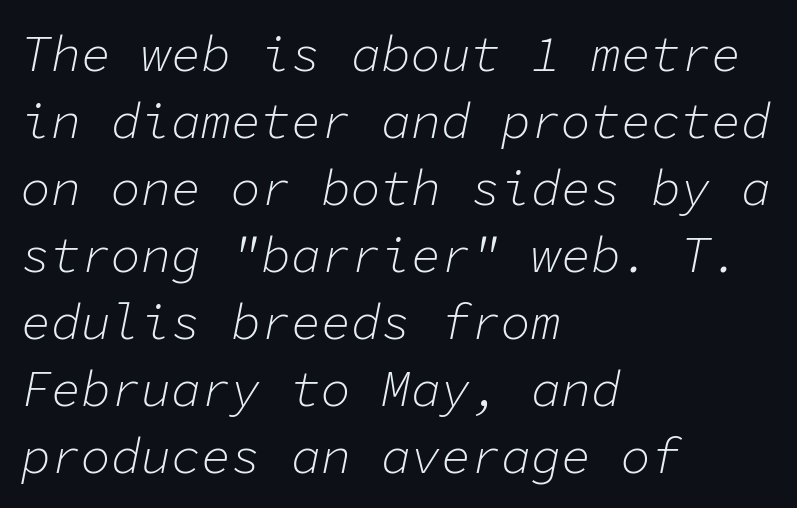
{"italic": "yes", "lean": "right", "slant_degrees": 11, "bold": "no", "weight": "light", "width": "normal", "stroke_contrast": "low", "x_height": "medium", "monospaced": "yes", "underline": "no", "align": "left", "line_spacing": "normal", "line_spacing_ratio": 1.34, "letter_spacing": "normal", "letter_spacing_em": 0.0, "glyph_px": 50}
